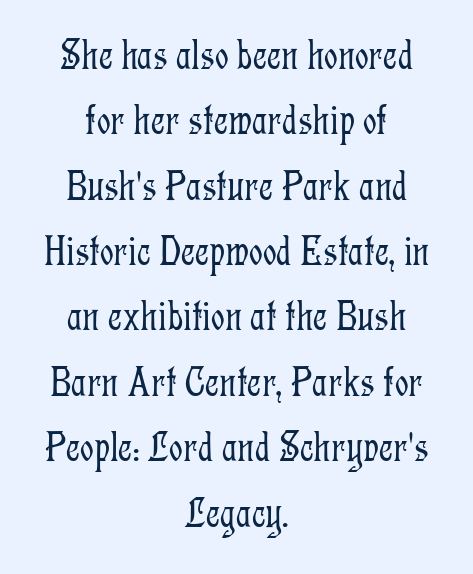
The image shows 43 px light, condensed serif type, upright; set centered, normal line spacing (1.52x), normal letter spacing, not underlined; low stroke contrast and a medium x-height.
